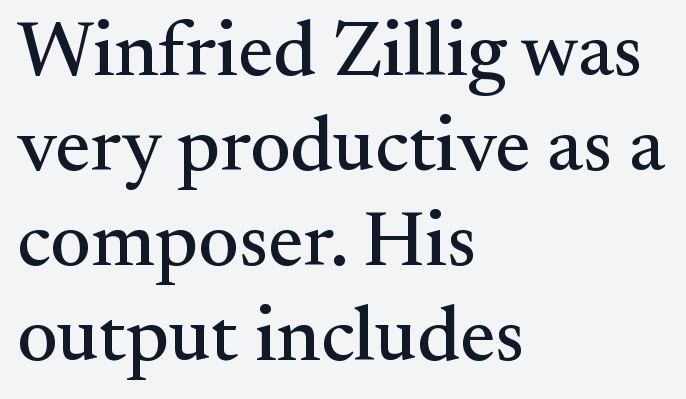
The image shows 78 px serif type, upright; set left-aligned, line spacing 1.22x, normal letter spacing, not underlined; medium stroke contrast and a small x-height.
